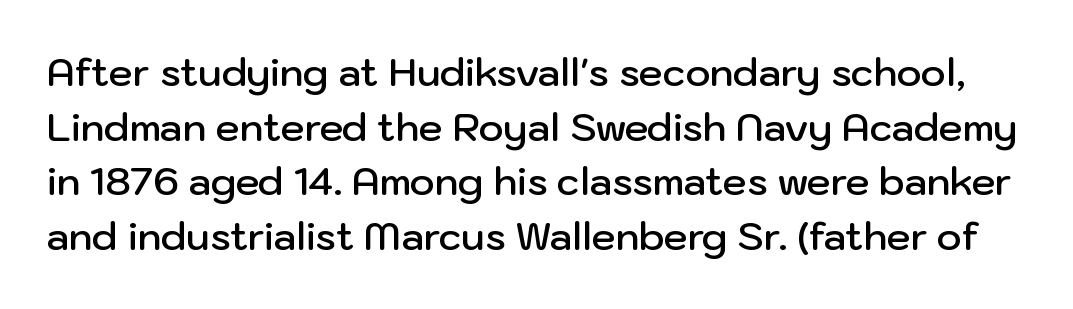
{"serif": "no", "italic": "no", "bold": "semi", "weight": "semibold", "width": "normal", "stroke_contrast": "low", "x_height": "medium", "monospaced": "no", "underline": "no", "line_spacing": "normal", "line_spacing_ratio": 1.44, "letter_spacing": "normal", "letter_spacing_em": 0.0, "glyph_px": 38}
